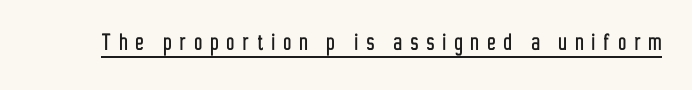
Someone cranked the tracking dial way up on this one. The axis of the letterforms is exactly vertical. Has an underline been added? It has.
